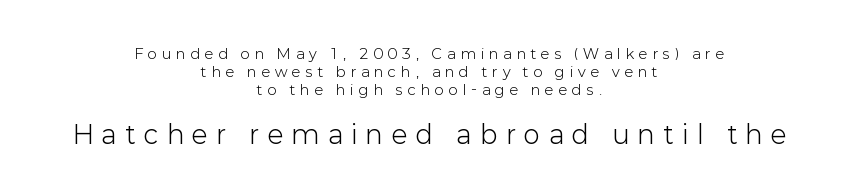
The image shows 25 px text type, upright; set centered, normal line spacing (1.29x), unusually wide letter spacing (+0.35 em), not underlined; the second (bottom) block is 1.79x larger.
